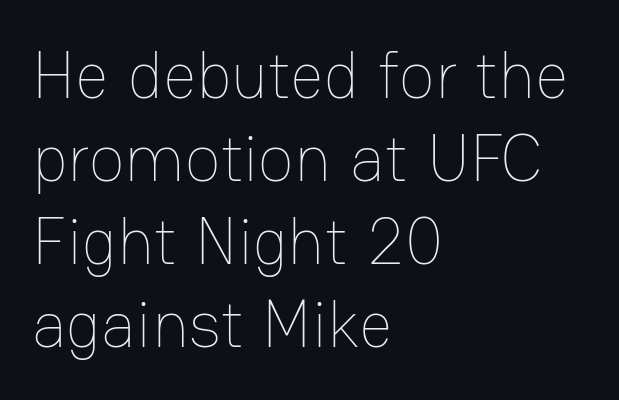
The image shows 66 px thin type, upright; set left-aligned, normal line spacing (1.26x), normal letter spacing, not underlined; low stroke contrast and a medium x-height.
